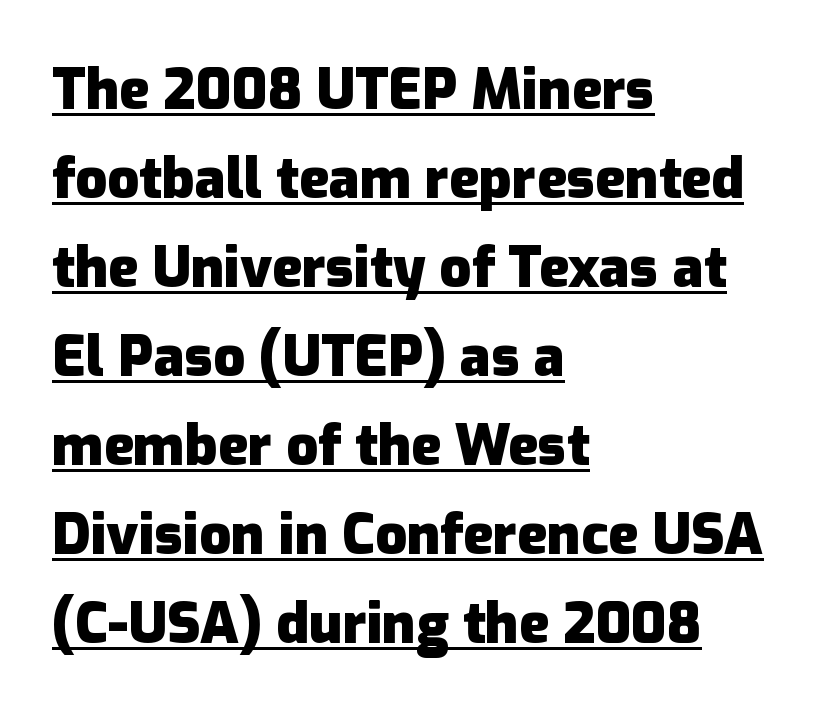
{"serif": "no", "italic": "no", "bold": "yes", "weight": "heavy", "width": "normal", "stroke_contrast": "low", "x_height": "medium", "monospaced": "no", "underline": "yes", "align": "left", "line_spacing": "normal", "line_spacing_ratio": 1.59, "letter_spacing": "normal", "letter_spacing_em": 0.0, "glyph_px": 56}
